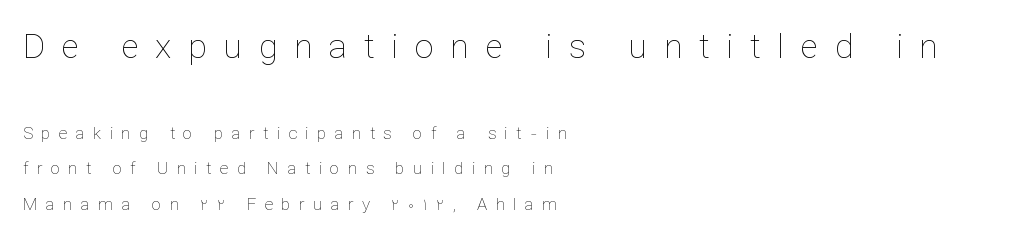
Q: Is the text bold? A: No.
Q: Is the text italic (slanted)? A: No, it is upright.
Q: Is the text underlined? A: No.
Q: How is the paragraph aligned? A: Left-aligned.
Q: Is the spacing between letters normal or unusually wide? A: Unusually wide.
Q: Is the spacing between lines tight, normal or loose? A: Loose.
Q: Which block of text is set in a larger size, the first (top) or the second (bottom)? A: The first (top) one.
Q: Width (condensed, normal, or wide)? A: Normal.
Q: Stroke contrast? A: Low.
Q: x-height? A: Medium.
Q: Monospaced? A: No.
